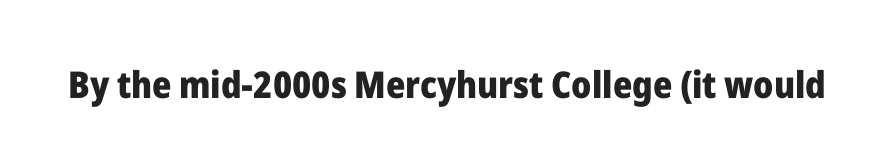
Character widths vary here, with narrow letters taking less room than wide ones. To sum up the face: it is a sans, with no serifs. A clean baseline with only descenders dipping below it. Its strokes are broad and dark, the hallmark of bold type. Caption: standard tracking, unaltered.
